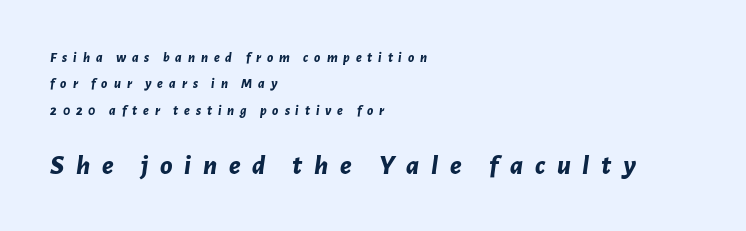
The image shows 28 px bold type, italic (leaning right); set left-aligned, line spacing 1.88x, unusually wide letter spacing (+0.42 em), not underlined; the second (bottom) block is 2.0x larger; low stroke contrast and a medium x-height.
